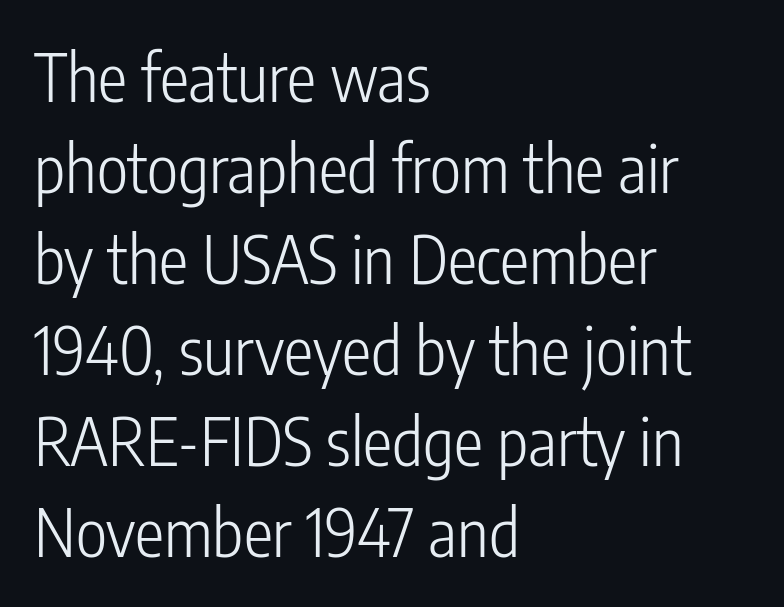
In terms of posture, this sample is upright. Weight: not bold — regular or lighter. Only glyphs here, with clear space below each row. Typographically, this falls in the sans-serif category. The rendering uses natural spacing where letterforms have individual widths. Quick note: interline space is typical.
